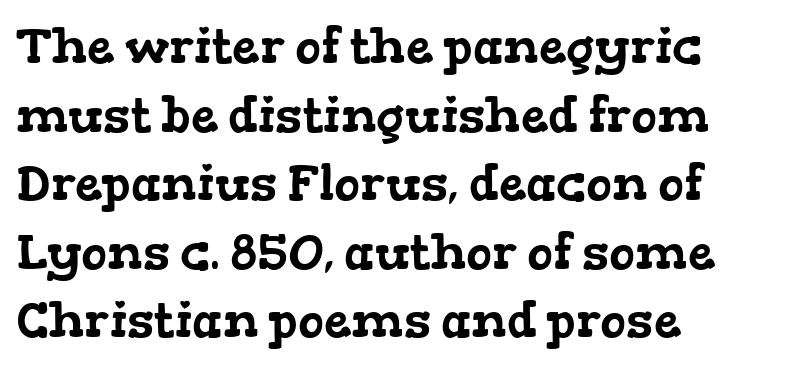
If you measured baseline to baseline, you'd find a middling distance. Quick note: underline off. Does extra space separate the letters? No, they use regular spacing. This rendering employs a face with finishing strokes, i.e., a serif. The rendering uses natural spacing where letterforms have individual widths. A classic flush-left, rag-right setting is used for this passage.
